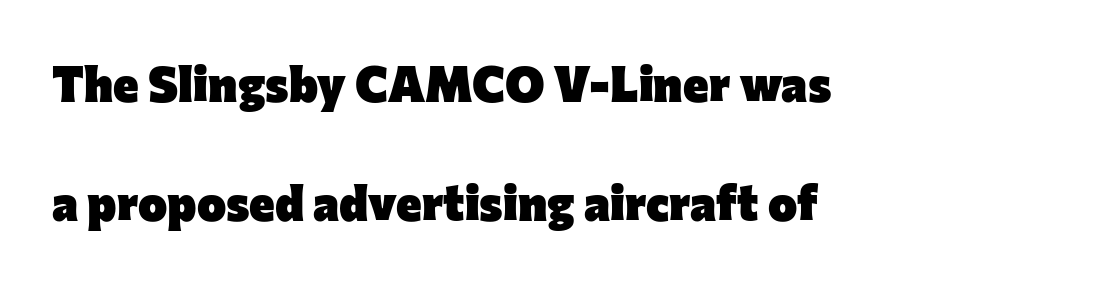
Q: Is the text bold? A: Yes.
Q: Is the text italic (slanted)? A: No, it is upright.
Q: Is the typeface a serif or a sans-serif typeface? A: Sans-serif.
Q: Is the text underlined? A: No.
Q: How is the paragraph aligned? A: Left-aligned.
Q: Is the spacing between letters normal or unusually wide? A: Normal.
Q: Is the spacing between lines tight, normal or loose? A: Loose.
Q: Width (condensed, normal, or wide)? A: Normal.
Q: Stroke contrast? A: Low.
Q: x-height? A: Medium.
Q: Monospaced? A: No.
